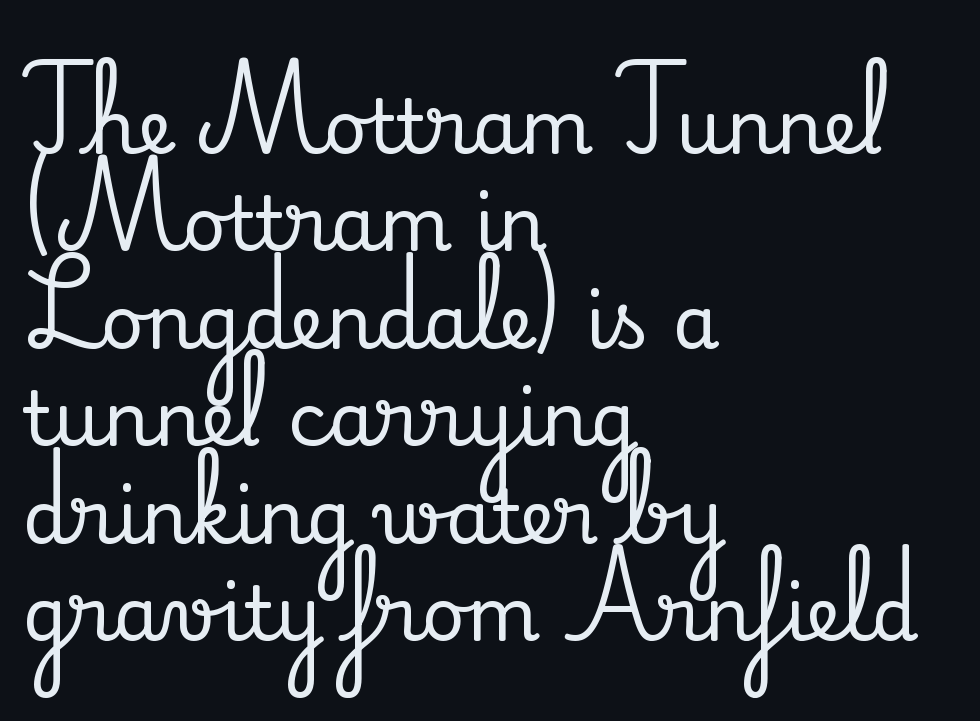
Notice how descenders clear the ascenders below comfortably — that's standard leading. This rendering uses left alignment, leaving the right contour irregular. The passage shown has conventional tracking throughout. Only glyphs here, with clear space below each row. Here the designer chose a conventional face with non-uniform glyph widths. Do the letters lean? They stand straight.
